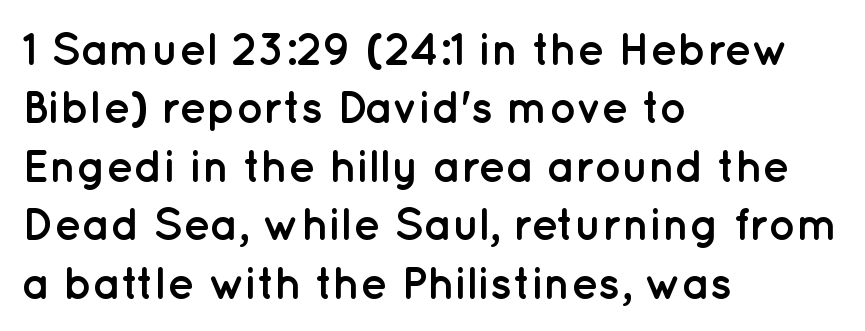
The image shows 45 px semibold sans-serif type, upright; set left-aligned, normal line spacing (1.3x), normal letter spacing, not underlined; low stroke contrast and a medium x-height.
